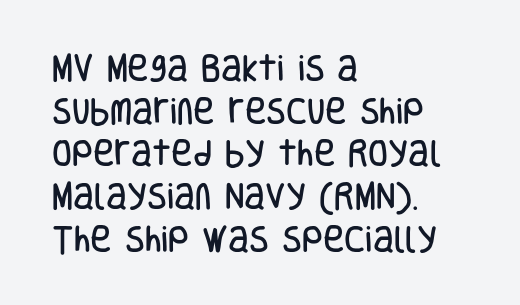
{"serif": "no", "italic": "no", "width": "condensed", "stroke_contrast": "low", "x_height": "large", "monospaced": "no", "underline": "no", "align": "left", "line_spacing": "normal", "line_spacing_ratio": 1.47, "letter_spacing": "normal", "letter_spacing_em": 0.0, "glyph_px": 29}
